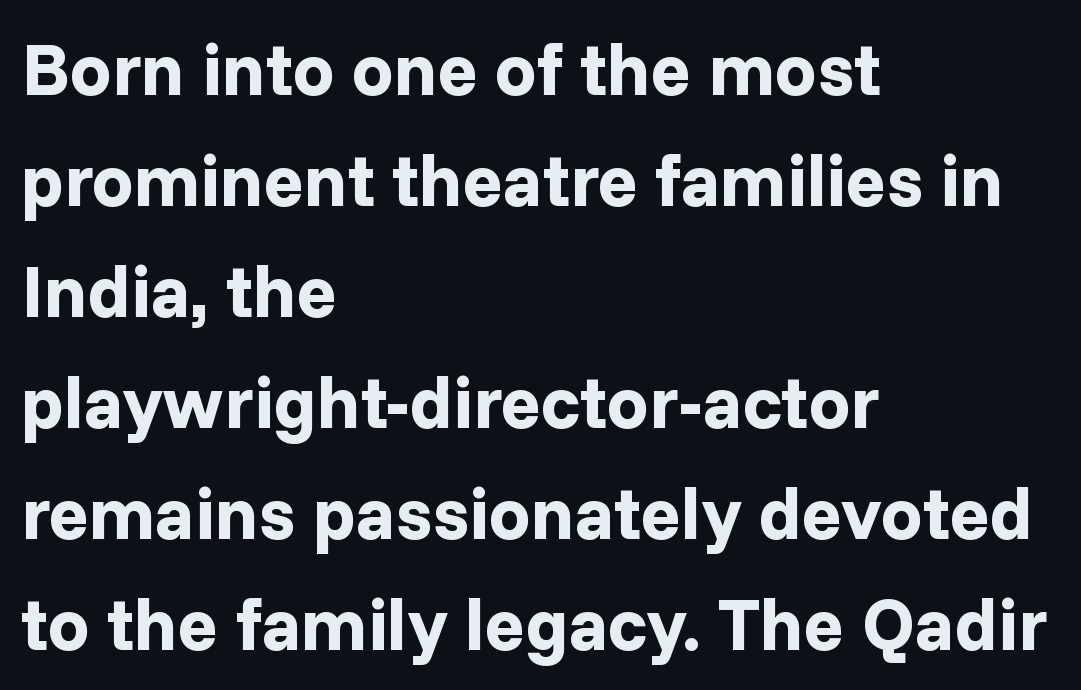
The lettering stays uniformly vertical, giving the passage a roman look. This rendering employs a face without finishing strokes, i.e., a sans-serif. One-word summary of the alignment: left. I'd describe the lettering as bold — thick and assertive. Here the designer chose a conventional face with non-uniform glyph widths. Reading down the column, the eye jumps a familiar distance to each next line.
